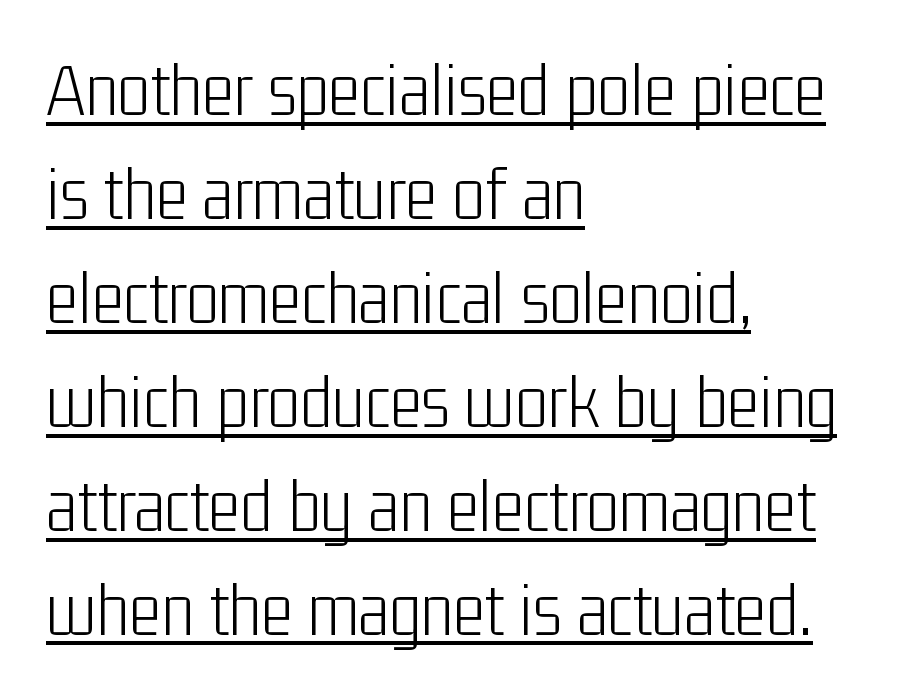
{"serif": "no", "italic": "no", "bold": "no", "weight": "light", "width": "condensed", "stroke_contrast": "low", "x_height": "medium", "monospaced": "no", "underline": "yes", "align": "left", "line_spacing": "normal", "line_spacing_ratio": 1.35, "letter_spacing": "normal", "letter_spacing_em": 0.0, "glyph_px": 77}
